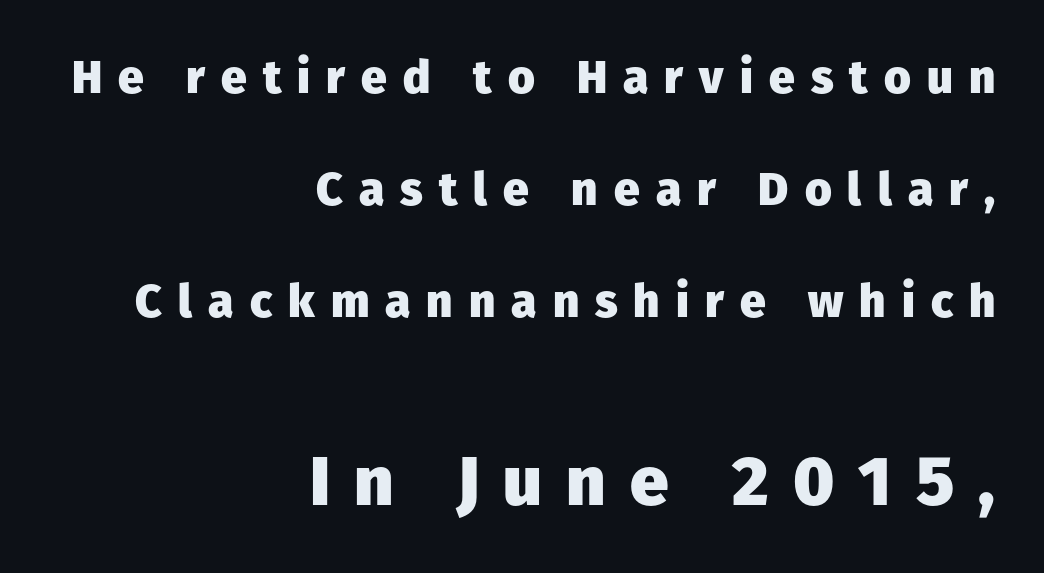
{"serif": "no", "italic": "no", "bold": "yes", "weight": "heavy", "width": "normal", "stroke_contrast": "low", "x_height": "medium", "monospaced": "no", "underline": "no", "align": "right", "line_spacing": "loose", "line_spacing_ratio": 2.43, "letter_spacing": "wide", "letter_spacing_em": 0.35, "larger_block": "second", "size_ratio": 1.5, "glyph_px": 69}
